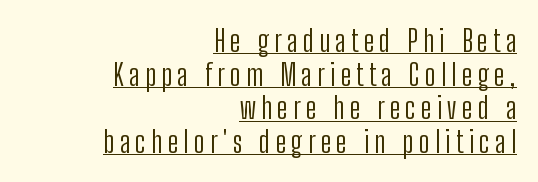
Caption: multi-line text, flush right, ragged left. Type style note: lacks serifs. Each line of the rendering has a horizontal stroke beneath the glyphs. Note the varied advance widths — an 'i' is clearly narrower than an 'm'. The vertical gap from one line to the next is small. Nothing heavy about these letters — not bold at all.
